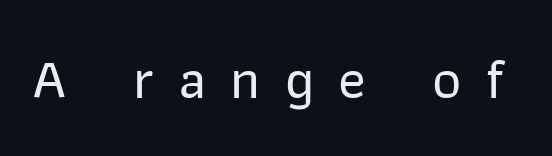
The lettering holds an erect, upright posture throughout. This rendering features lettering with no underline. Letter spacing: wide. Font category for this specimen: sans-serif.
